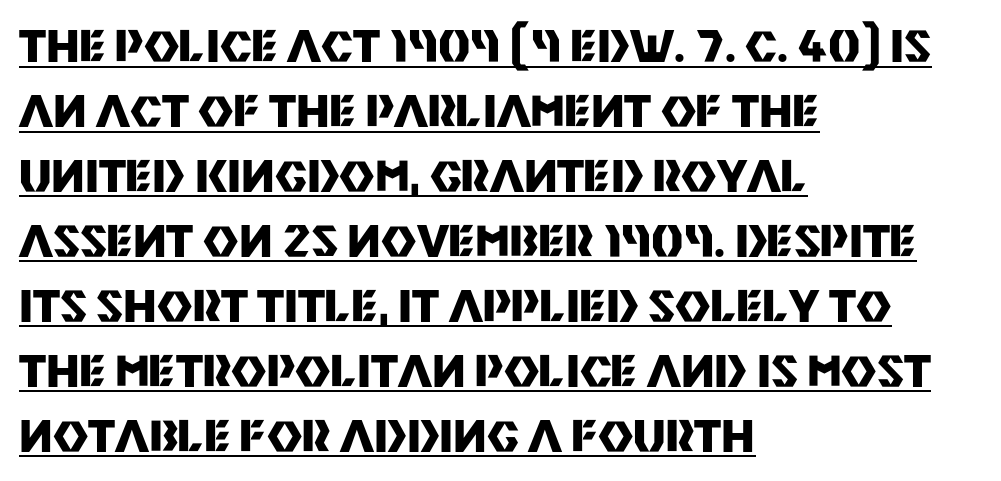
{"serif": "no", "italic": "no", "bold": "yes", "weight": "heavy", "width": "normal", "stroke_contrast": "medium", "x_height": "large", "monospaced": "no", "underline": "yes", "align": "left", "line_spacing": "normal", "line_spacing_ratio": 1.51, "letter_spacing": "normal", "letter_spacing_em": 0.0, "glyph_px": 43}
